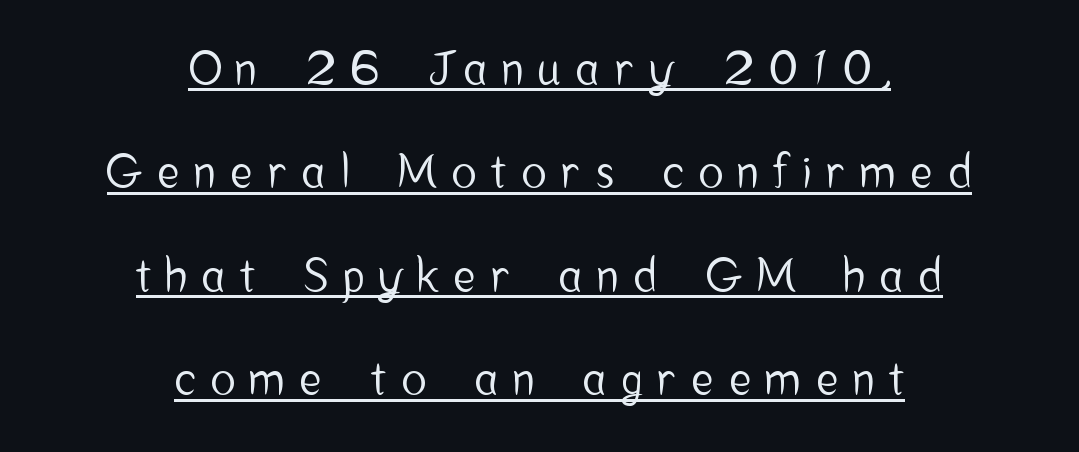
{"serif": "no", "italic": "no", "width": "condensed", "stroke_contrast": "low", "x_height": "medium", "monospaced": "no", "underline": "yes", "align": "center", "line_spacing": "loose", "line_spacing_ratio": 2.25, "letter_spacing": "wide", "letter_spacing_em": 0.34, "glyph_px": 46}
